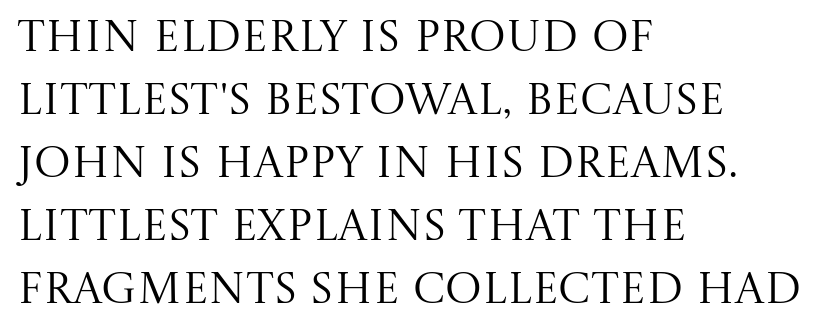
The image shows 44 px regular-weight serif type, upright; set left-aligned, normal line spacing (1.43x), normal letter spacing, not underlined; medium stroke contrast and a large x-height.
